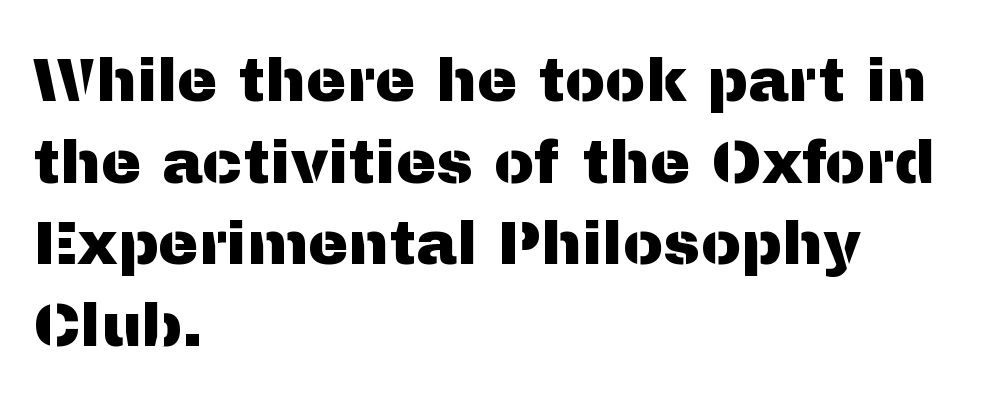
Q: Is the text italic (slanted)? A: No, it is upright.
Q: Is the typeface a serif or a sans-serif typeface? A: Sans-serif.
Q: Is the text underlined? A: No.
Q: How is the paragraph aligned? A: Left-aligned.
Q: Is the spacing between letters normal or unusually wide? A: Normal.
Q: Is the spacing between lines tight, normal or loose? A: Normal.
Q: Width (condensed, normal, or wide)? A: Normal.
Q: Stroke contrast? A: Medium.
Q: x-height? A: Medium.
Q: Monospaced? A: No.
